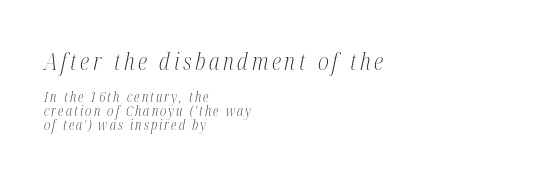
Q: Is the text bold? A: No.
Q: Is the text italic (slanted)? A: Yes, it leans right by about 12 degrees.
Q: Is the text underlined? A: No.
Q: How is the paragraph aligned? A: Left-aligned.
Q: Is the spacing between lines tight, normal or loose? A: Tight.
Q: Which block of text is set in a larger size, the first (top) or the second (bottom)? A: The first (top) one.
